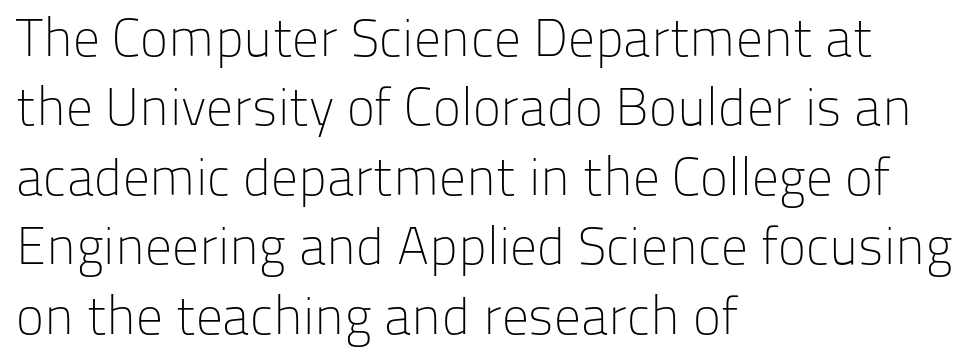
{"serif": "no", "italic": "no", "bold": "no", "weight": "light", "width": "normal", "stroke_contrast": "low", "x_height": "medium", "monospaced": "no", "underline": "no", "align": "left", "line_spacing": "normal", "line_spacing_ratio": 1.31, "letter_spacing": "normal", "letter_spacing_em": 0.0, "glyph_px": 53}
